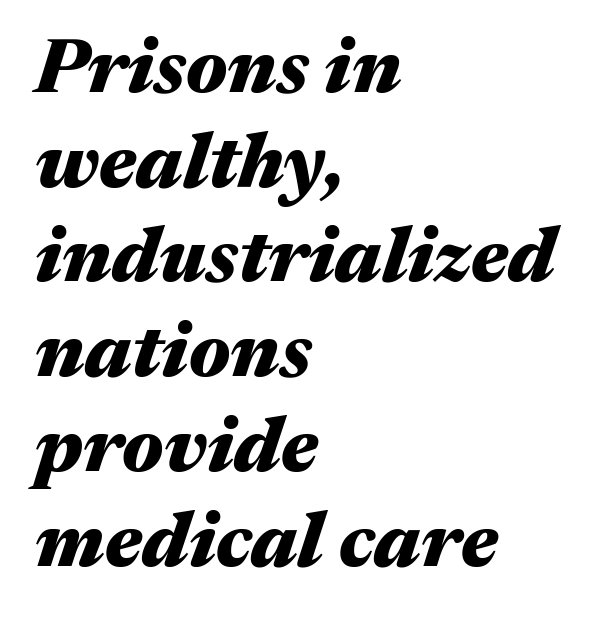
A dark, heavy texture on the line: the type is bold. The typesetter chose a ragged-right arrangement here. The letters advance in unequal steps, a hallmark of proportional type. Letters rest on an invisible, unmarked baseline.
